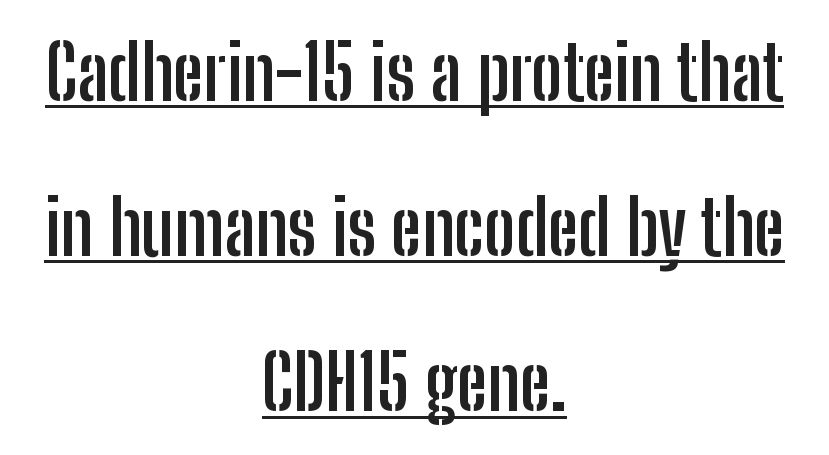
Q: Is the text bold? A: Yes.
Q: Is the text italic (slanted)? A: No, it is upright.
Q: Is the typeface a serif or a sans-serif typeface? A: Sans-serif.
Q: Is the text underlined? A: Yes.
Q: How is the paragraph aligned? A: Centered.
Q: Is the spacing between letters normal or unusually wide? A: Normal.
Q: Is the spacing between lines tight, normal or loose? A: Loose.
Q: Width (condensed, normal, or wide)? A: Condensed.
Q: Stroke contrast? A: Low.
Q: x-height? A: Medium.
Q: Monospaced? A: No.
